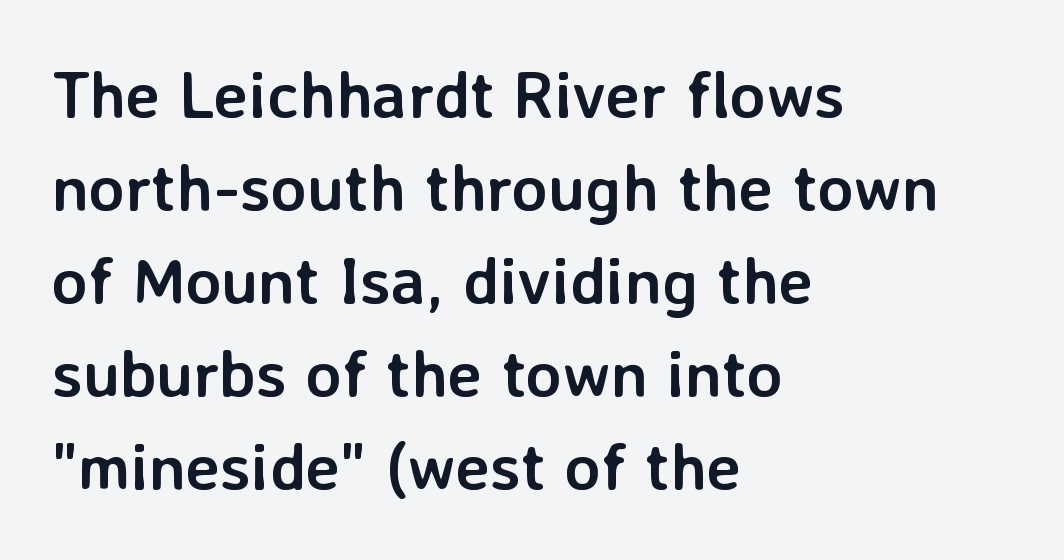
Glance below the letters and you will spot only blank space. Casual observation: everything's shoved over to the left. This rendering employs a face without finishing strokes, i.e., a sans-serif. The passage shown is typed in a proportional face where columns would drift. The rendering keeps characters at their native spacing.
